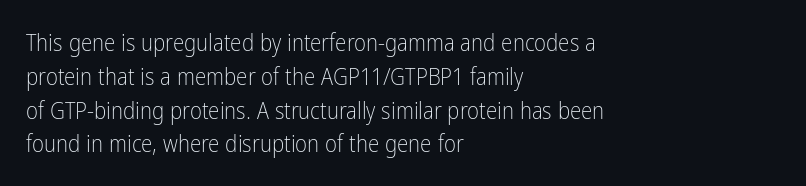
The image shows 23 px text type, upright; set left-aligned, normal line spacing (1.47x), normal letter spacing, not underlined.
